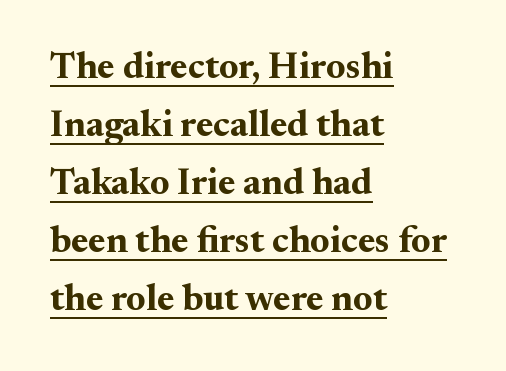
{"serif": "yes", "italic": "no", "bold": "yes", "weight": "bold", "width": "normal", "stroke_contrast": "medium", "x_height": "small", "monospaced": "no", "underline": "yes", "align": "left", "line_spacing": "normal", "line_spacing_ratio": 1.57, "letter_spacing": "normal", "letter_spacing_em": 0.0, "glyph_px": 37}
